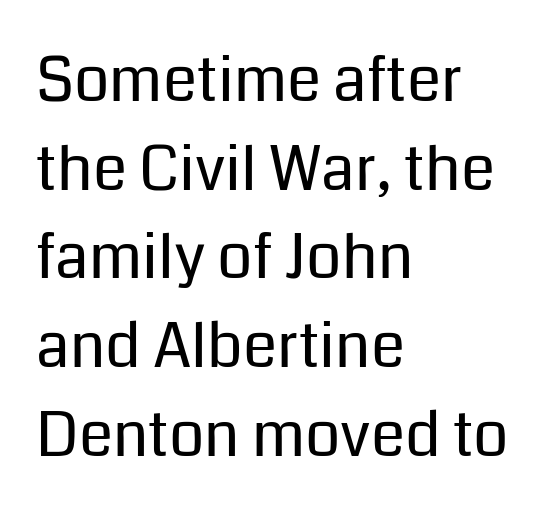
{"serif": "no", "italic": "no", "bold": "no", "weight": "regular", "width": "normal", "stroke_contrast": "low", "x_height": "medium", "monospaced": "no", "underline": "no", "align": "left", "line_spacing": "normal", "line_spacing_ratio": 1.43, "letter_spacing": "normal", "letter_spacing_em": 0.0, "glyph_px": 62}
